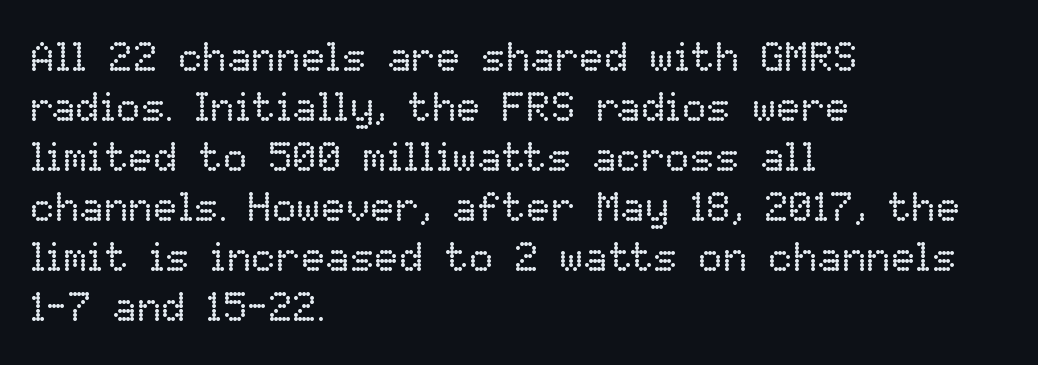
Q: Is the text bold? A: No.
Q: Is the text italic (slanted)? A: No, it is upright.
Q: Is the text underlined? A: No.
Q: How is the paragraph aligned? A: Left-aligned.
Q: Is the spacing between letters normal or unusually wide? A: Normal.
Q: Width (condensed, normal, or wide)? A: Normal.
Q: Stroke contrast? A: Low.
Q: x-height? A: Medium.
Q: Monospaced? A: No.
